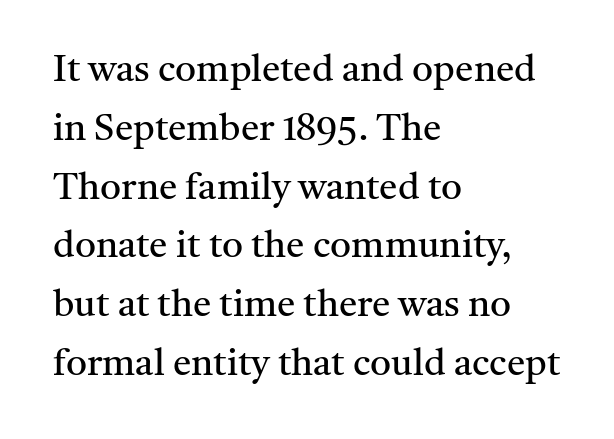
Q: Is the text bold? A: No.
Q: Is the text italic (slanted)? A: No, it is upright.
Q: Is the typeface a serif or a sans-serif typeface? A: Serif.
Q: Is the text underlined? A: No.
Q: How is the paragraph aligned? A: Left-aligned.
Q: Is the spacing between letters normal or unusually wide? A: Normal.
Q: Is the spacing between lines tight, normal or loose? A: Normal.
Q: Width (condensed, normal, or wide)? A: Normal.
Q: Stroke contrast? A: Medium.
Q: x-height? A: Medium.
Q: Monospaced? A: No.
